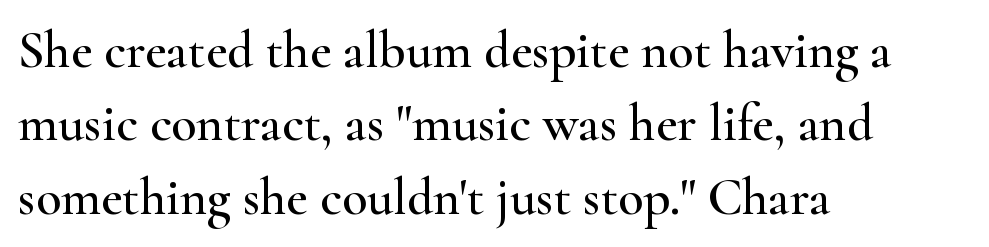
The image shows 52 px wide serif type, upright; set left-aligned, normal line spacing (1.41x), normal letter spacing, not underlined; high stroke contrast and a small x-height.
